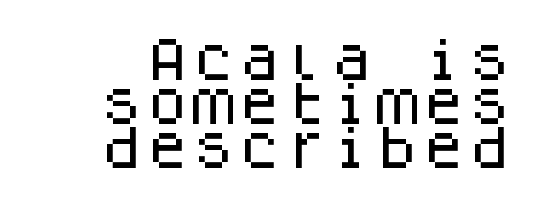
{"serif": "no", "italic": "no", "width": "normal", "stroke_contrast": "low", "x_height": "large", "monospaced": "yes", "underline": "no", "line_spacing": "tight", "line_spacing_ratio": 0.96, "letter_spacing": "normal", "letter_spacing_em": 0.0, "glyph_px": 46}
